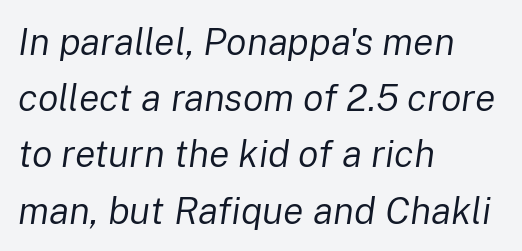
Q: Is the text bold? A: No.
Q: Is the text italic (slanted)? A: Yes, it leans right by about 8 degrees.
Q: Is the text underlined? A: No.
Q: How is the paragraph aligned? A: Left-aligned.
Q: Is the spacing between letters normal or unusually wide? A: Normal.
Q: Is the spacing between lines tight, normal or loose? A: Normal.
Q: Width (condensed, normal, or wide)? A: Normal.
Q: Stroke contrast? A: Low.
Q: x-height? A: Medium.
Q: Monospaced? A: No.
